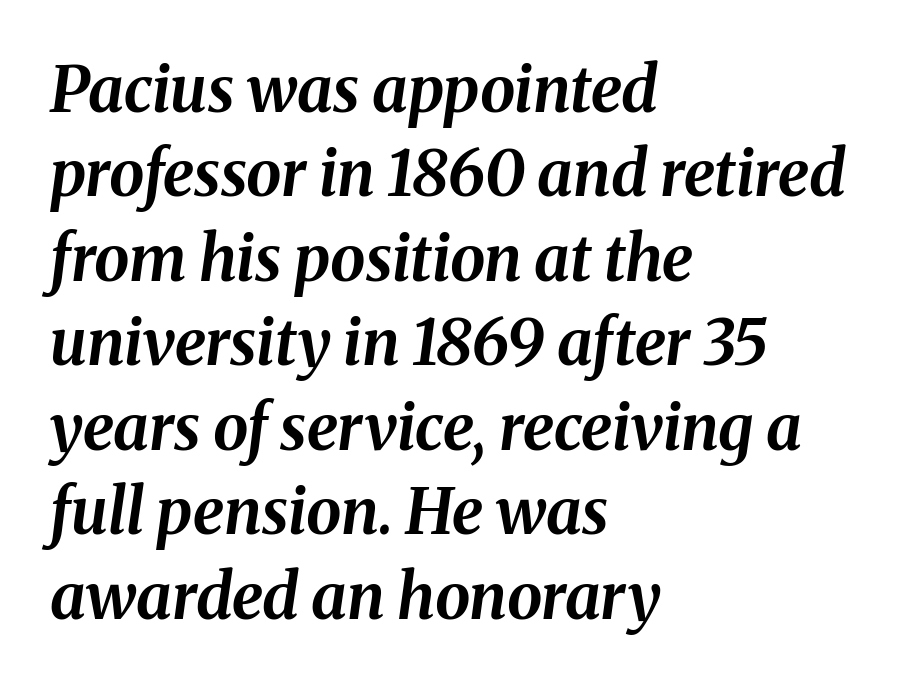
Glyph-to-glyph distance matches everyday printed text. The rendering uses a moderate line-height, typical for paragraphs. Any mark beneath the type? The region is blank. If you drew a ruler down the left edge, every line would touch it.
